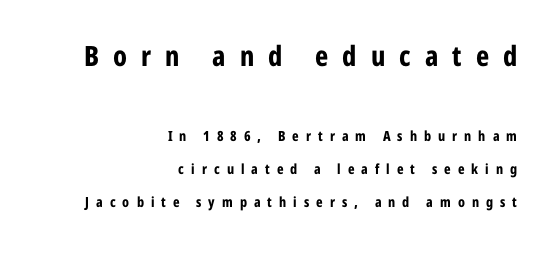
The image shows 28 px bold, condensed sans-serif type, upright; set right-aligned, loose line spacing (2.35x), unusually wide letter spacing (+0.5 em), not underlined; the first (top) block is 2.0x larger; low stroke contrast and a medium x-height.
